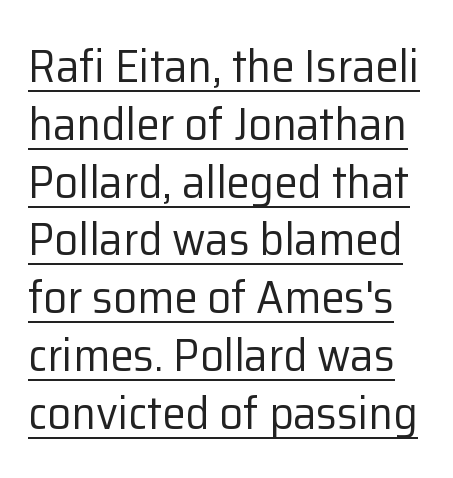
The image shows 47 px regular-weight sans-serif type, upright; set line spacing 1.23x, normal letter spacing, underlined; low stroke contrast and a medium x-height.
